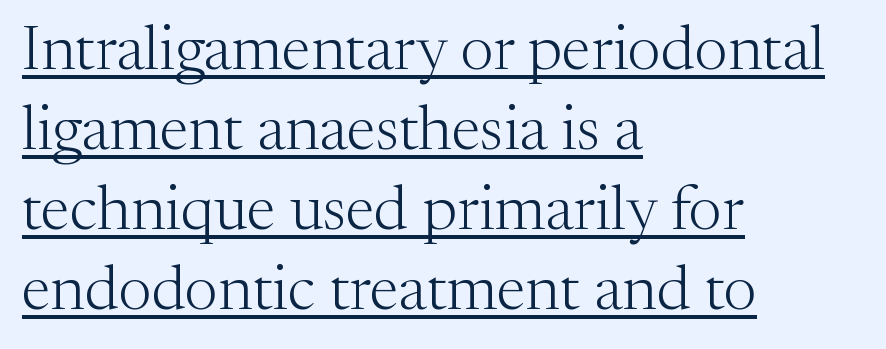
{"serif": "yes", "italic": "no", "bold": "no", "weight": "light", "width": "normal", "stroke_contrast": "medium", "x_height": "medium", "monospaced": "no", "underline": "yes", "align": "left", "line_spacing": "normal", "line_spacing_ratio": 1.27, "letter_spacing": "normal", "letter_spacing_em": 0.0, "glyph_px": 63}
